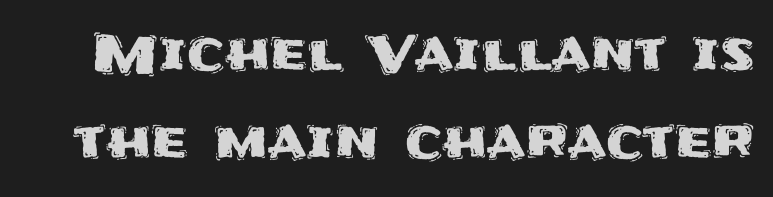
{"serif": "no", "italic": "no", "width": "normal", "stroke_contrast": "medium", "x_height": "large", "monospaced": "no", "underline": "no", "line_spacing": "normal", "line_spacing_ratio": 1.69, "letter_spacing": "normal", "letter_spacing_em": 0.0, "glyph_px": 52}
